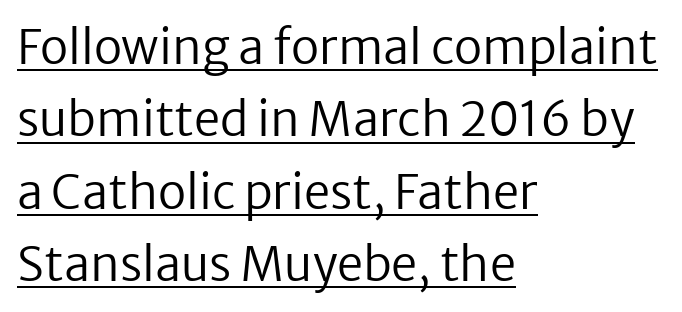
{"serif": "no", "italic": "no", "bold": "no", "weight": "regular", "width": "normal", "stroke_contrast": "low", "x_height": "medium", "monospaced": "no", "underline": "yes", "align": "left", "line_spacing": "normal", "line_spacing_ratio": 1.54, "letter_spacing": "normal", "letter_spacing_em": 0.0, "glyph_px": 47}
